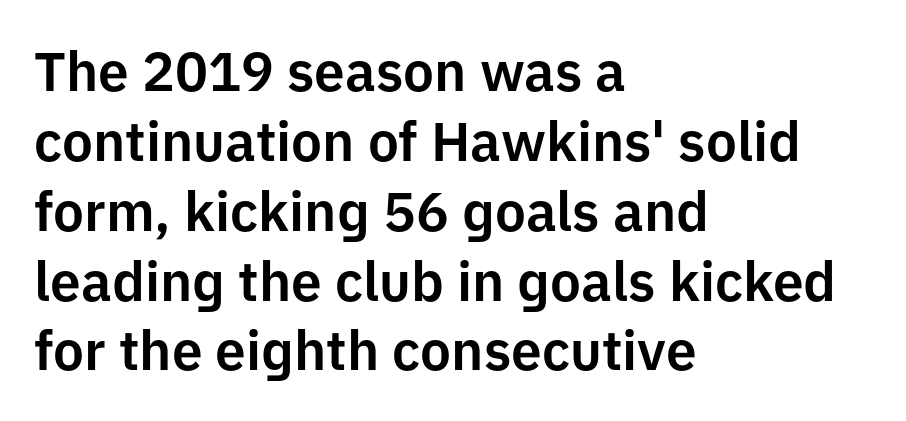
Q: Is the text italic (slanted)? A: No, it is upright.
Q: Is the typeface a serif or a sans-serif typeface? A: Sans-serif.
Q: Is the text underlined? A: No.
Q: How is the paragraph aligned? A: Left-aligned.
Q: Is the spacing between letters normal or unusually wide? A: Normal.
Q: Is the spacing between lines tight, normal or loose? A: Normal.
Q: Width (condensed, normal, or wide)? A: Normal.
Q: Stroke contrast? A: Low.
Q: x-height? A: Medium.
Q: Monospaced? A: No.
